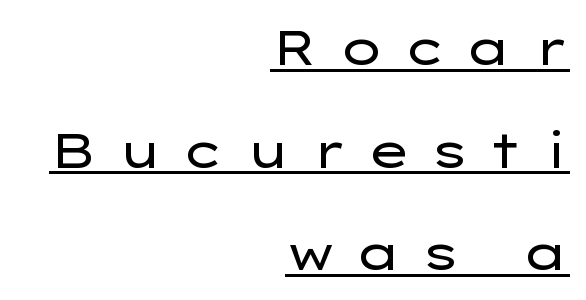
Between one letter and the next there's a generous, obvious gap. Line ends are locked; line starts wander. Unlike italic type, these characters show no tilt at all. Grotesque or geometric, the face here clearly has no serifs.
